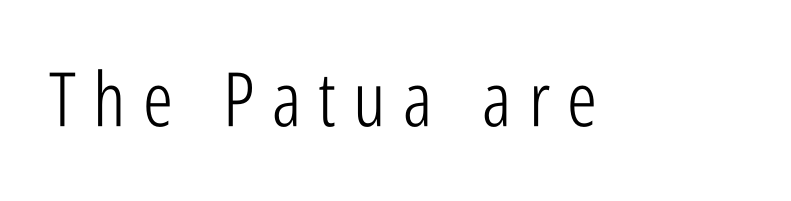
Stroke mass is kept to a normal reading level or below. A typesetter would call this proportional, since set widths differ per character. The strip under each line holds only bare page. A typesetter would mark this as roman, not italic. Are there feet on the stems? There aren't — it's a sans.
